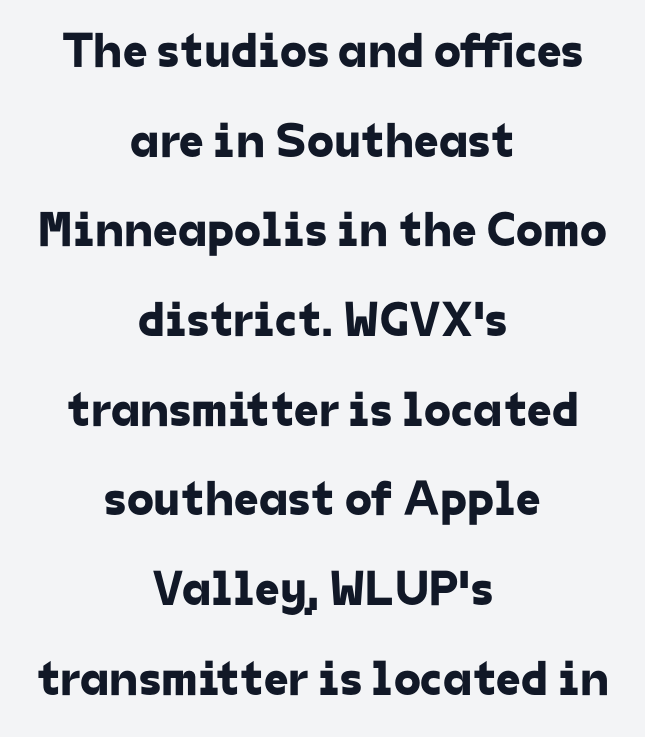
{"serif": "no", "width": "normal", "stroke_contrast": "low", "x_height": "medium", "monospaced": "no", "underline": "no", "align": "center", "line_spacing_ratio": 1.83, "letter_spacing": "normal", "letter_spacing_em": 0.0, "glyph_px": 49}
